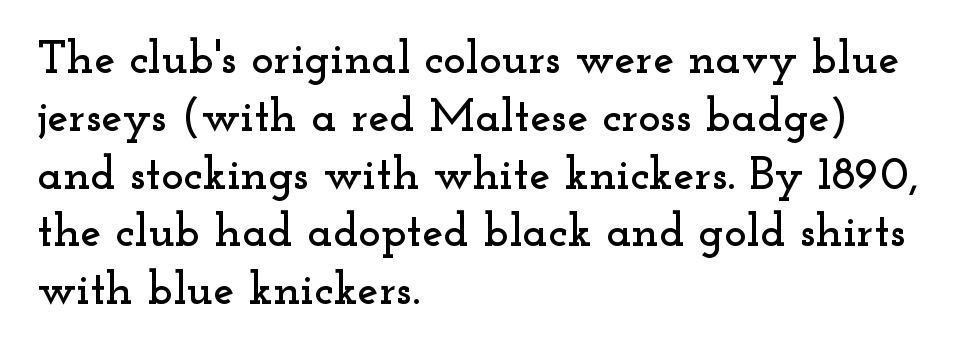
Q: Is the text italic (slanted)? A: No, it is upright.
Q: Is the typeface a serif or a sans-serif typeface? A: Serif.
Q: Is the text underlined? A: No.
Q: How is the paragraph aligned? A: Left-aligned.
Q: Is the spacing between letters normal or unusually wide? A: Normal.
Q: Width (condensed, normal, or wide)? A: Wide.
Q: Stroke contrast? A: Low.
Q: x-height? A: Small.
Q: Monospaced? A: No.
